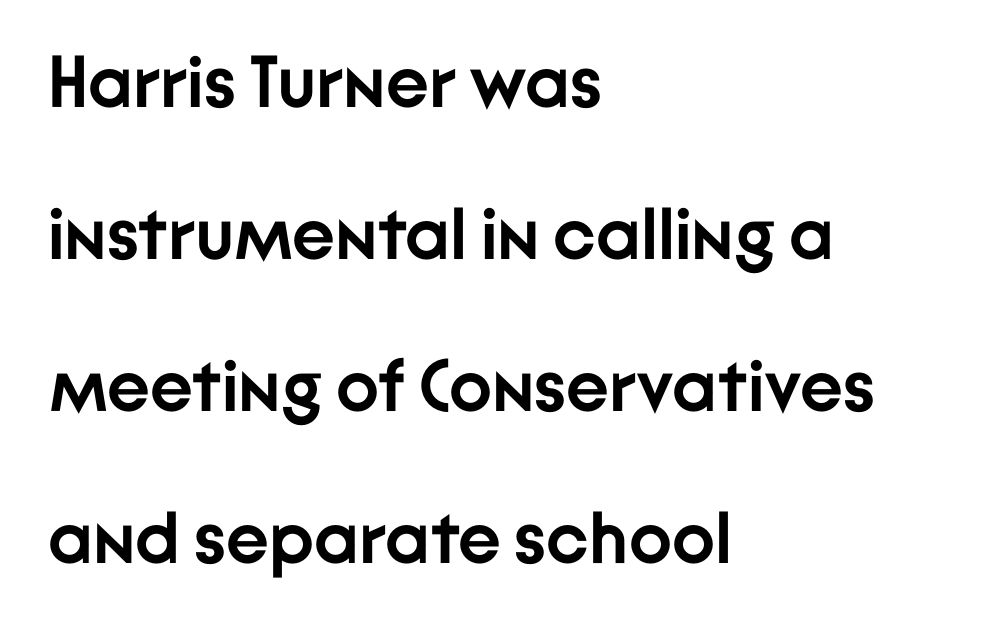
Italic: no, the glyphs are upright roman. Typographic density is high because the face is bold. Compared with a centered layout, this one pins lines to the left instead. A typesetter would call this proportional, since set widths differ per character.
